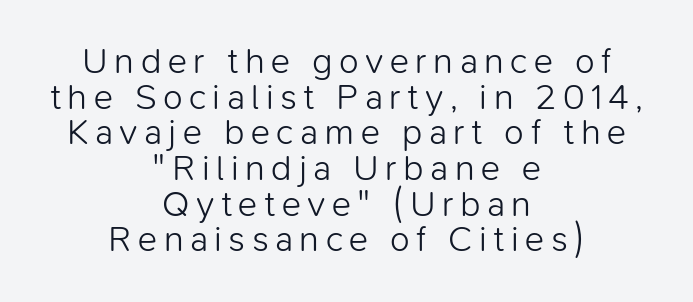
Q: Is the text bold? A: No.
Q: Is the text italic (slanted)? A: No, it is upright.
Q: Is the typeface a serif or a sans-serif typeface? A: Sans-serif.
Q: Is the text underlined? A: No.
Q: How is the paragraph aligned? A: Centered.
Q: Is the spacing between lines tight, normal or loose? A: Tight.
Q: Width (condensed, normal, or wide)? A: Normal.
Q: Stroke contrast? A: Low.
Q: x-height? A: Medium.
Q: Monospaced? A: No.
